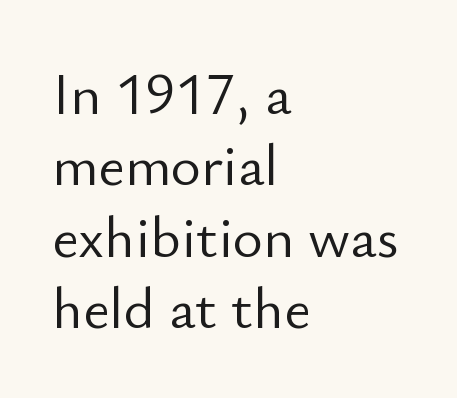
The image shows 58 px light sans-serif type, upright; set left-aligned, line spacing 1.23x, normal letter spacing, not underlined; low stroke contrast and a small x-height.
